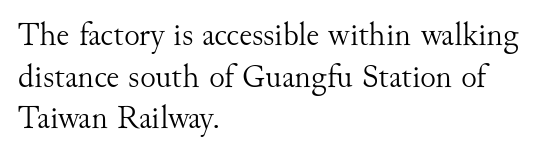
{"serif": "yes", "italic": "no", "bold": "no", "weight": "light", "width": "normal", "stroke_contrast": "medium", "x_height": "small", "monospaced": "no", "underline": "no", "align": "left", "line_spacing": "normal", "line_spacing_ratio": 1.26, "letter_spacing": "normal", "letter_spacing_em": 0.0, "glyph_px": 33}
